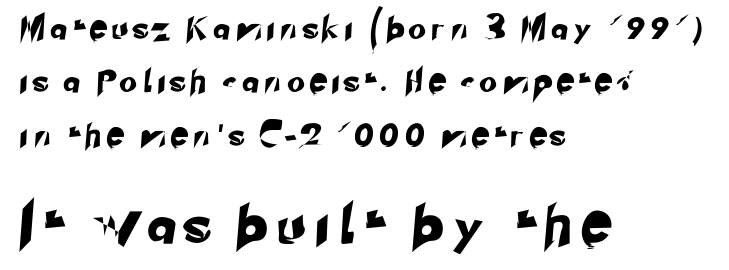
Between these two stacked blocks, the lower one wins on size. Letter spacing: wide. The letters advance in unequal steps, a hallmark of proportional type. The text block is weighted toward the left margin, trailing off unevenly rightward.
